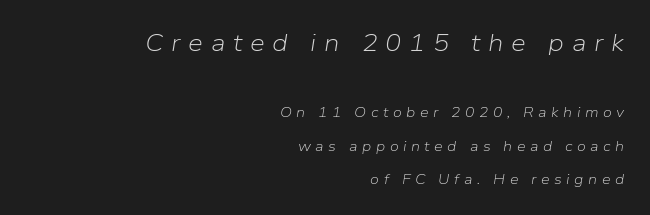
Display-style spreading of the glyphs; the letterfit is very open. The designer dialed line spacing up above the default. The upper block of text is set noticeably larger than the block beneath it. Typeset ragged left — the right edge is the straight one. The space directly below the letters is spotless.
